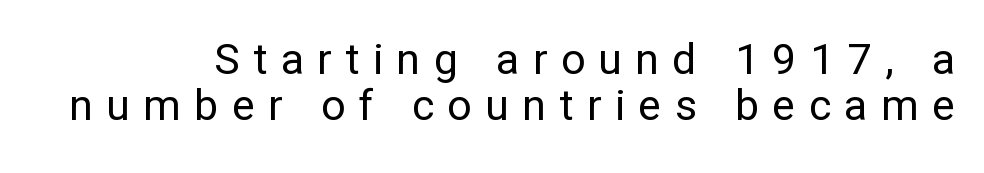
Q: Is the text bold? A: No.
Q: Is the text italic (slanted)? A: No, it is upright.
Q: Is the typeface a serif or a sans-serif typeface? A: Sans-serif.
Q: Is the text underlined? A: No.
Q: Is the spacing between letters normal or unusually wide? A: Unusually wide.
Q: Is the spacing between lines tight, normal or loose? A: Tight.
Q: Width (condensed, normal, or wide)? A: Normal.
Q: Stroke contrast? A: Low.
Q: x-height? A: Medium.
Q: Monospaced? A: No.
